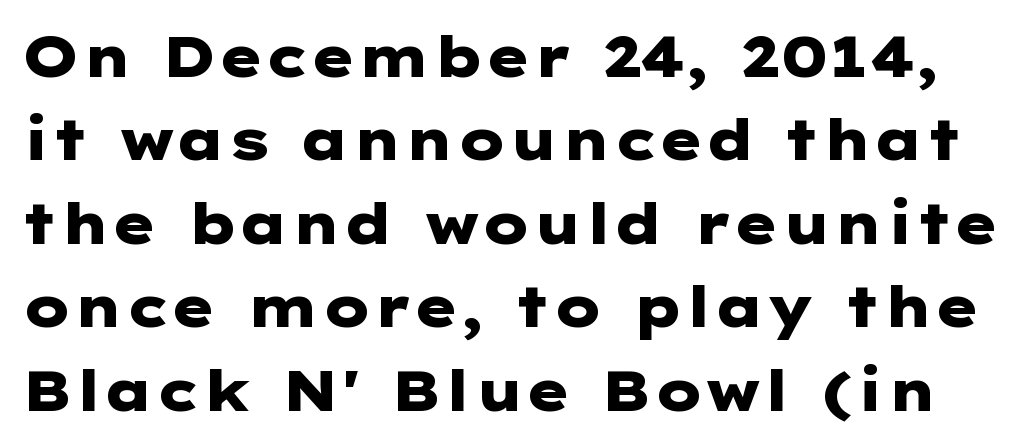
The rows are spaced the way most documents space them. A roman cut, with each character standing at attention. Nothing sits at the stroke ends, so this counts as sans-serif. Glyph-to-glyph distance matches everyday printed text. A clean baseline with only descenders dipping below it.
